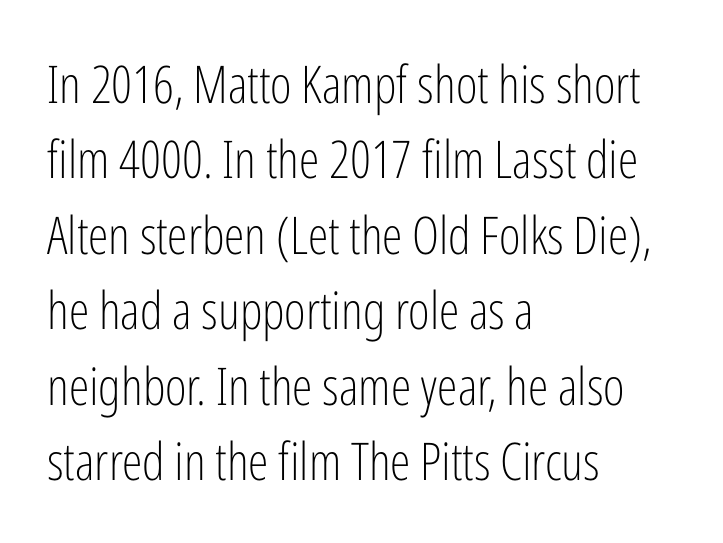
{"serif": "no", "italic": "no", "bold": "no", "weight": "light", "width": "condensed", "stroke_contrast": "low", "x_height": "medium", "monospaced": "no", "underline": "no", "align": "left", "line_spacing": "normal", "line_spacing_ratio": 1.45, "letter_spacing": "normal", "letter_spacing_em": 0.0, "glyph_px": 52}
